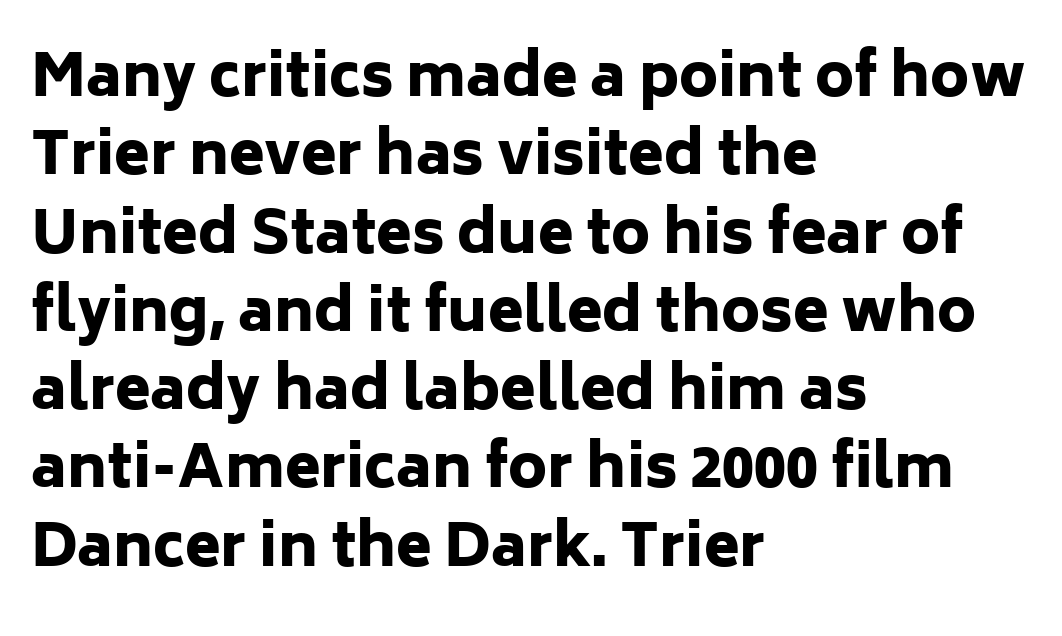
{"serif": "no", "italic": "no", "bold": "yes", "weight": "heavy", "width": "normal", "stroke_contrast": "low", "x_height": "medium", "monospaced": "no", "underline": "no", "align": "left", "line_spacing": "normal", "line_spacing_ratio": 1.35, "letter_spacing": "normal", "letter_spacing_em": 0.0, "glyph_px": 58}
